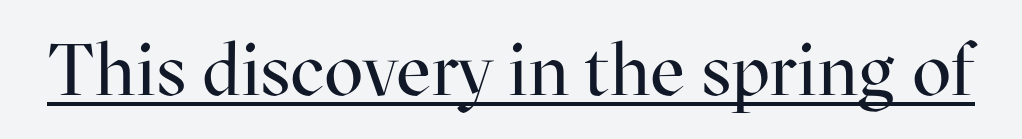
Q: Is the text bold? A: No.
Q: Is the text italic (slanted)? A: No, it is upright.
Q: Is the typeface a serif or a sans-serif typeface? A: Serif.
Q: Is the text underlined? A: Yes.
Q: Is the spacing between letters normal or unusually wide? A: Normal.
Q: Width (condensed, normal, or wide)? A: Normal.
Q: Stroke contrast? A: High.
Q: x-height? A: Medium.
Q: Monospaced? A: No.
